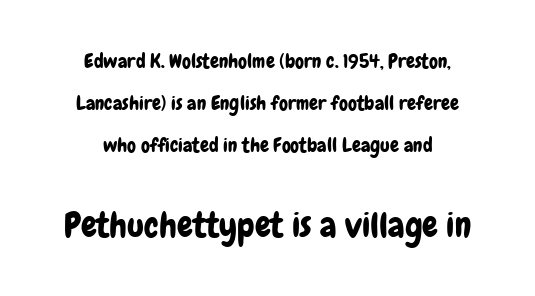
{"serif": "no", "italic": "no", "width": "condensed", "stroke_contrast": "low", "x_height": "medium", "monospaced": "no", "underline": "no", "align": "center", "line_spacing": "loose", "line_spacing_ratio": 2.1, "letter_spacing": "normal", "letter_spacing_em": 0.0, "larger_block": "second", "size_ratio": 1.75, "glyph_px": 35}
